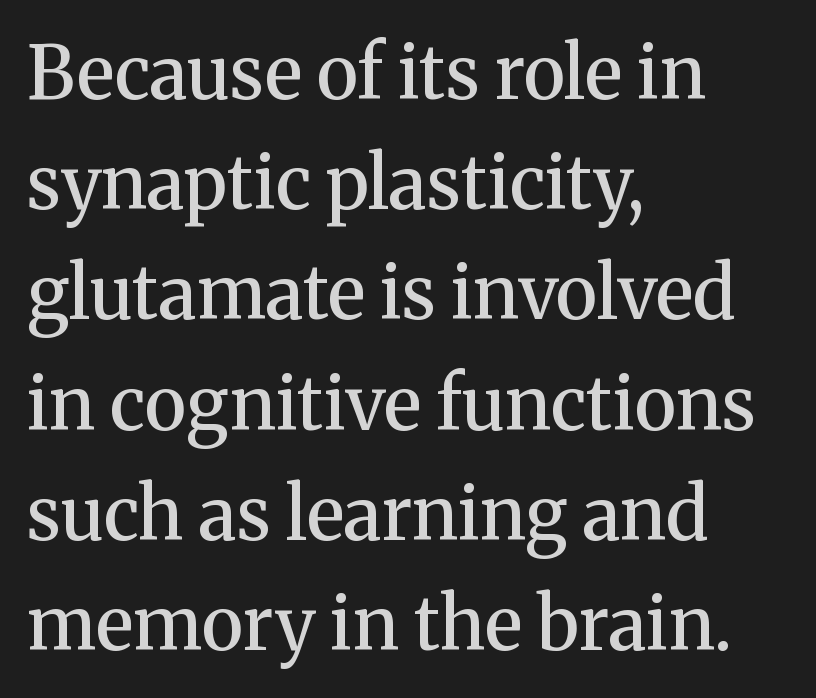
Q: Is the text bold? A: Semi-bold.
Q: Is the text italic (slanted)? A: No, it is upright.
Q: Is the typeface a serif or a sans-serif typeface? A: Serif.
Q: Is the text underlined? A: No.
Q: How is the paragraph aligned? A: Left-aligned.
Q: Is the spacing between letters normal or unusually wide? A: Normal.
Q: Is the spacing between lines tight, normal or loose? A: Normal.
Q: Width (condensed, normal, or wide)? A: Normal.
Q: Stroke contrast? A: Medium.
Q: x-height? A: Medium.
Q: Monospaced? A: No.
